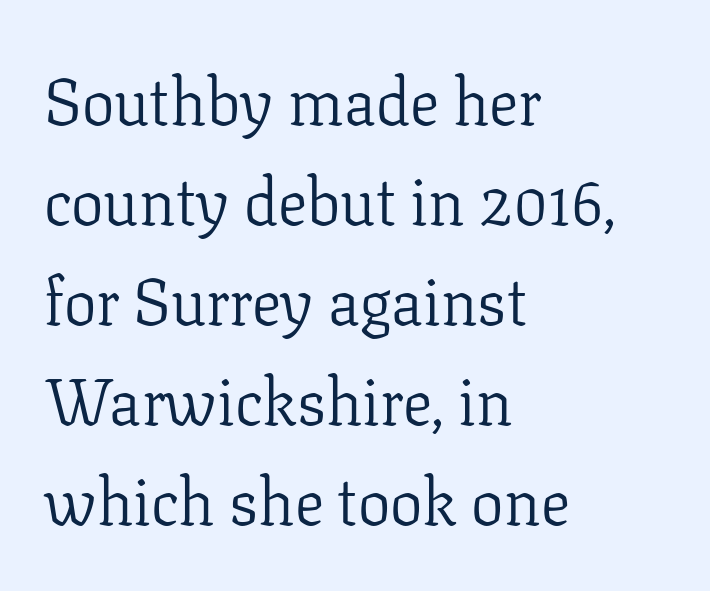
{"serif": "yes", "italic": "no", "bold": "no", "weight": "light", "width": "normal", "stroke_contrast": "low", "x_height": "medium", "monospaced": "no", "underline": "no", "align": "left", "line_spacing": "normal", "line_spacing_ratio": 1.54, "letter_spacing": "normal", "letter_spacing_em": 0.0, "glyph_px": 65}
